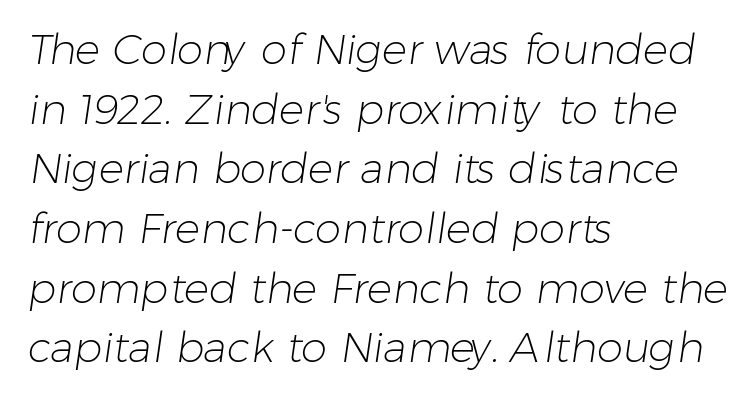
These lines keep a tight, regular rhythm from letter to letter. Casual observation: everything's shoved over to the left. The cut favours lightness, reaching ordinary text weight at its darkest. Any mark beneath the type? The region is blank.
